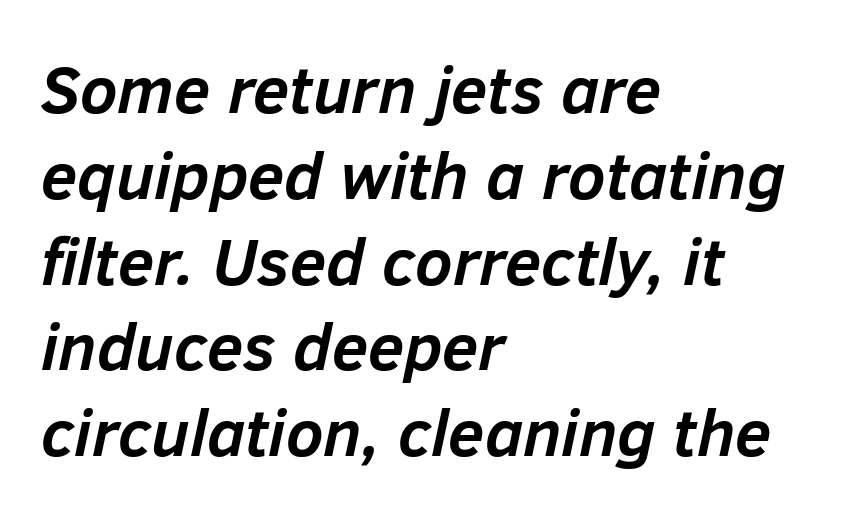
The image shows 66 px semibold type, italic (leaning right); set left-aligned, normal line spacing (1.3x), normal letter spacing, not underlined; low stroke contrast and a medium x-height.
